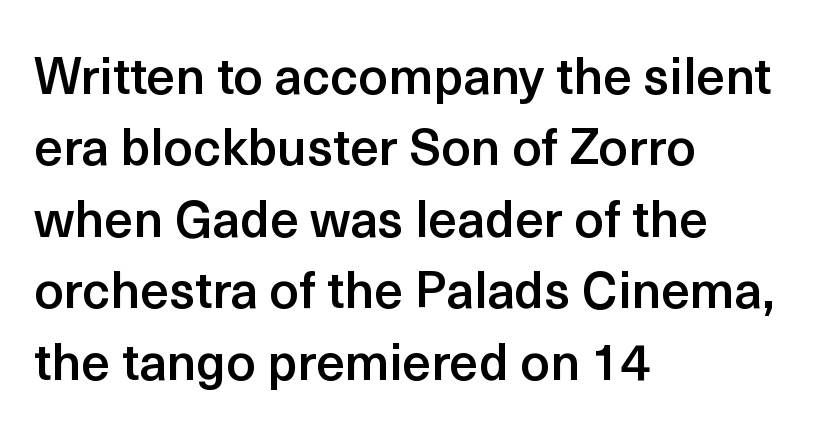
The image shows 51 px semibold sans-serif type, upright; set left-aligned, normal line spacing (1.4x), normal letter spacing, not underlined; a medium x-height.
